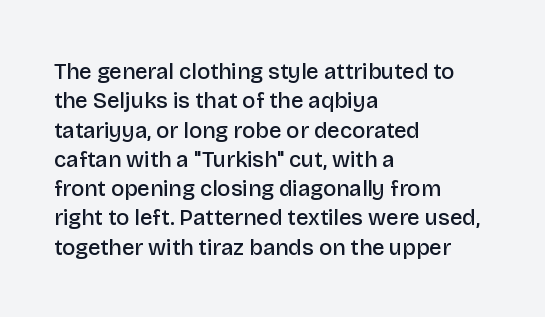
The image shows 22 px text type, upright; set left-aligned, normal line spacing (1.33x), normal letter spacing, not underlined.
